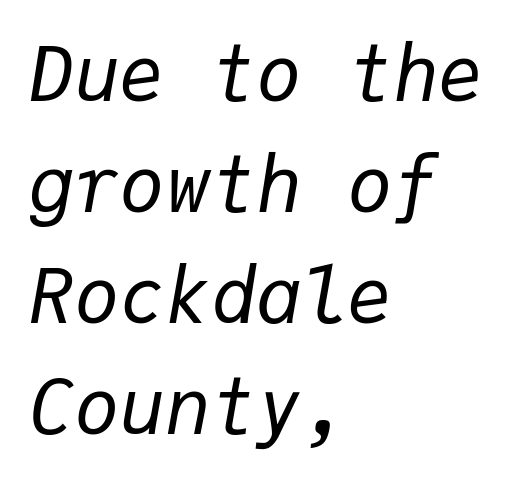
Q: Is the text bold? A: No.
Q: Is the text italic (slanted)? A: Yes, it leans right by about 9 degrees.
Q: Is the text underlined? A: No.
Q: How is the paragraph aligned? A: Left-aligned.
Q: Is the spacing between letters normal or unusually wide? A: Normal.
Q: Is the spacing between lines tight, normal or loose? A: Normal.
Q: Width (condensed, normal, or wide)? A: Normal.
Q: Stroke contrast? A: Low.
Q: x-height? A: Medium.
Q: Monospaced? A: Yes.
